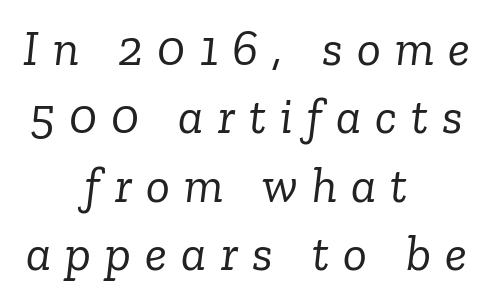
Observe the serifs anchoring each vertical stroke in this sample. The typesetting does not lean heavy: it is not bold. Students, note that the glyphs here are deliberately spaced far apart. Just letters on the line, the space beneath them empty. The letters advance in unequal steps, a hallmark of proportional type.
